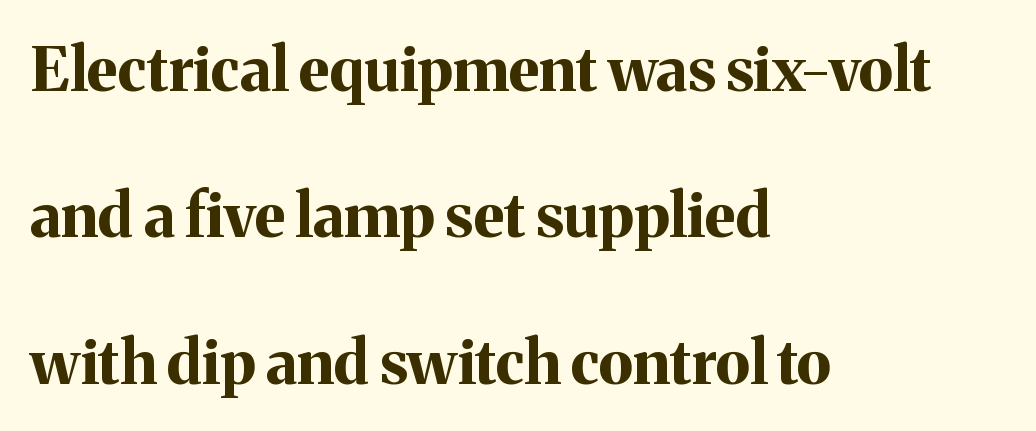
{"serif": "yes", "italic": "no", "bold": "yes", "weight": "bold", "width": "normal", "stroke_contrast": "medium", "x_height": "medium", "monospaced": "no", "underline": "no", "align": "left", "line_spacing": "loose", "line_spacing_ratio": 2.4, "letter_spacing": "normal", "letter_spacing_em": 0.0, "glyph_px": 61}
